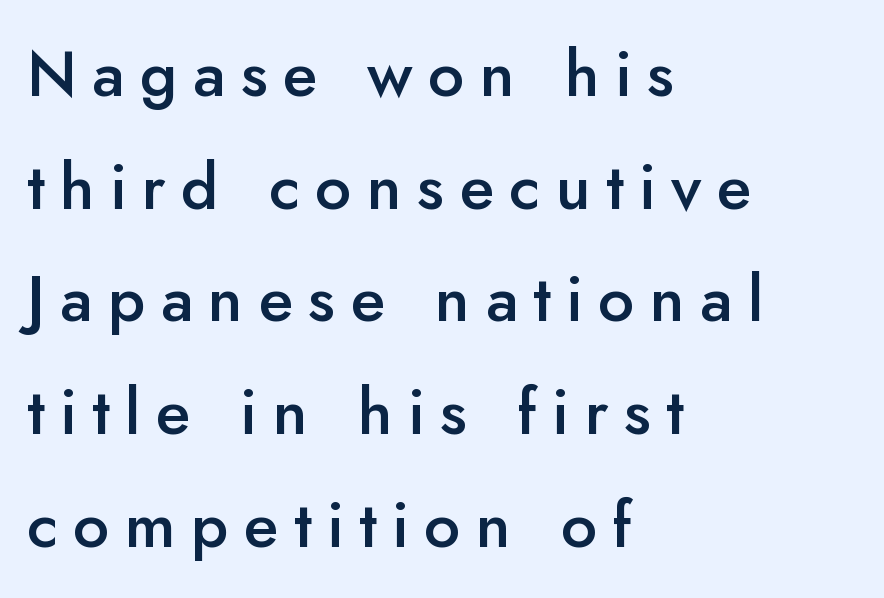
Q: Is the text bold? A: Semi-bold.
Q: Is the text italic (slanted)? A: No, it is upright.
Q: Is the typeface a serif or a sans-serif typeface? A: Sans-serif.
Q: Is the text underlined? A: No.
Q: How is the paragraph aligned? A: Left-aligned.
Q: Is the spacing between letters normal or unusually wide? A: Unusually wide.
Q: Width (condensed, normal, or wide)? A: Normal.
Q: Stroke contrast? A: Low.
Q: x-height? A: Small.
Q: Monospaced? A: No.
